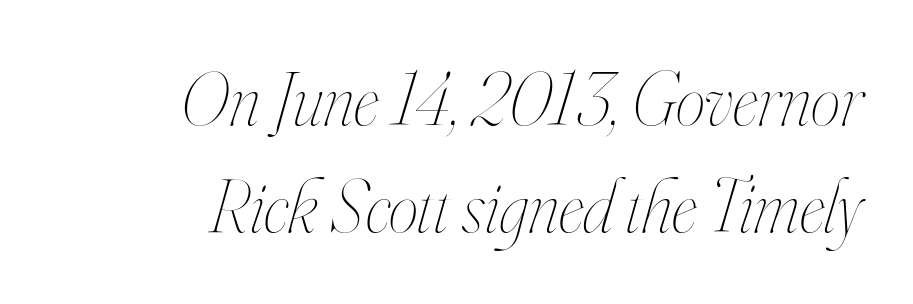
Characters follow at the spacing the type designer built in. The characters are drawn with everyday or finer stroke widths. The text block is weighted toward the right margin, trailing off unevenly leftward. Think of a printed novel: that variable character pitch is what you see here.
